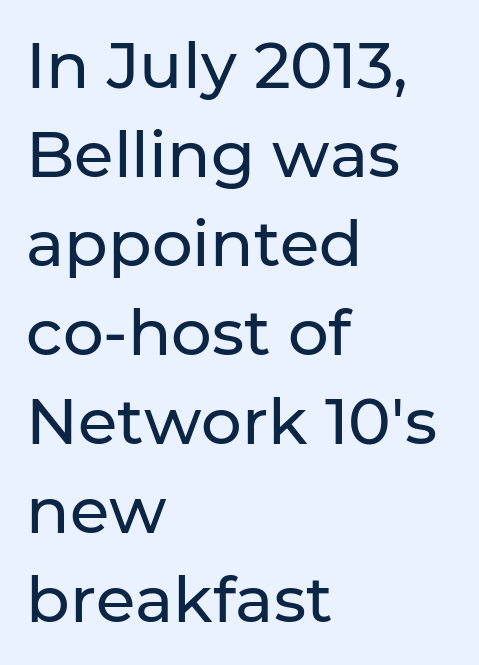
{"serif": "no", "italic": "no", "width": "normal", "stroke_contrast": "low", "x_height": "medium", "monospaced": "no", "underline": "no", "align": "left", "line_spacing": "normal", "line_spacing_ratio": 1.39, "letter_spacing": "normal", "letter_spacing_em": 0.0, "glyph_px": 64}
